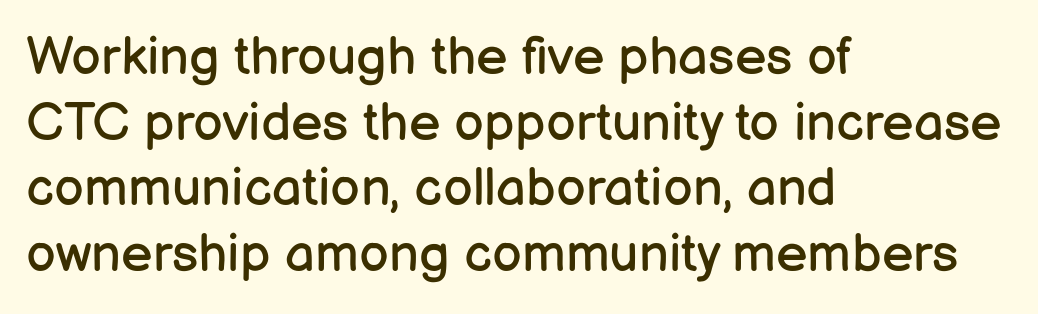
Q: Is the text bold? A: No.
Q: Is the text italic (slanted)? A: No, it is upright.
Q: Is the typeface a serif or a sans-serif typeface? A: Sans-serif.
Q: Is the text underlined? A: No.
Q: How is the paragraph aligned? A: Left-aligned.
Q: Is the spacing between letters normal or unusually wide? A: Normal.
Q: Width (condensed, normal, or wide)? A: Normal.
Q: Stroke contrast? A: Low.
Q: x-height? A: Medium.
Q: Monospaced? A: No.
